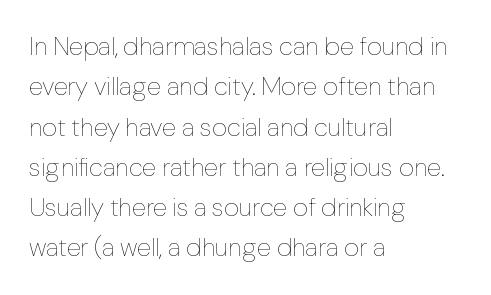
The image shows 26 px text type, upright; set left-aligned, normal line spacing (1.55x), normal letter spacing, not underlined.
